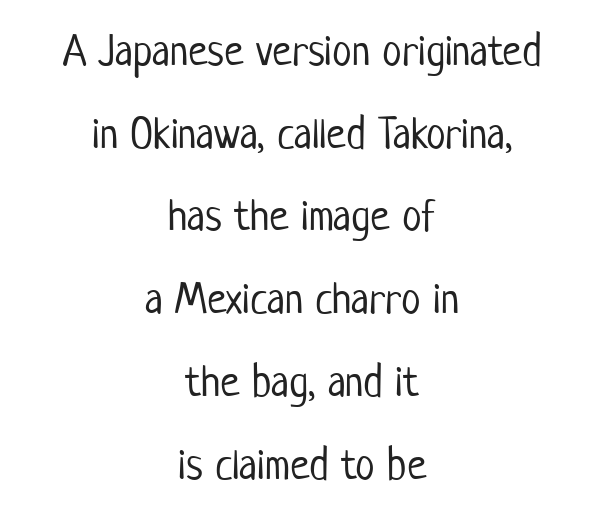
The image shows 44 px light, condensed sans-serif type, upright; set centered, line spacing 1.88x, normal letter spacing, not underlined; low stroke contrast and a medium x-height.
